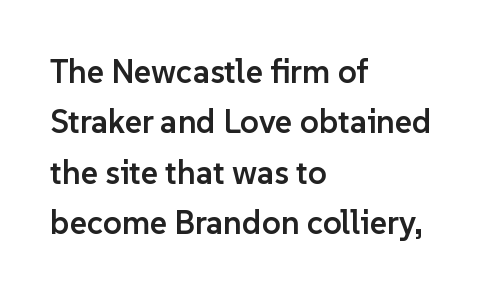
{"serif": "no", "italic": "no", "bold": "semi", "weight": "semibold", "width": "normal", "stroke_contrast": "low", "x_height": "medium", "monospaced": "no", "underline": "no", "align": "left", "line_spacing": "normal", "line_spacing_ratio": 1.53, "letter_spacing": "normal", "letter_spacing_em": 0.0, "glyph_px": 33}
